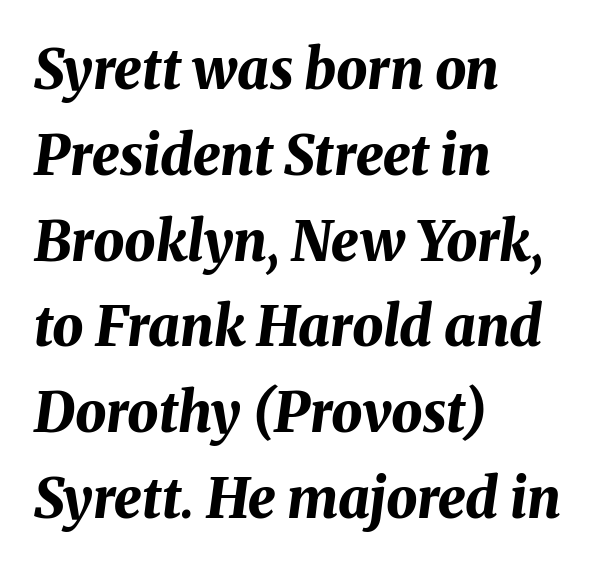
Q: Is the text bold? A: Yes.
Q: Is the text italic (slanted)? A: Yes, it leans right by about 8 degrees.
Q: Is the text underlined? A: No.
Q: How is the paragraph aligned? A: Left-aligned.
Q: Is the spacing between letters normal or unusually wide? A: Normal.
Q: Is the spacing between lines tight, normal or loose? A: Normal.
Q: Width (condensed, normal, or wide)? A: Normal.
Q: Stroke contrast? A: Medium.
Q: x-height? A: Medium.
Q: Monospaced? A: No.
